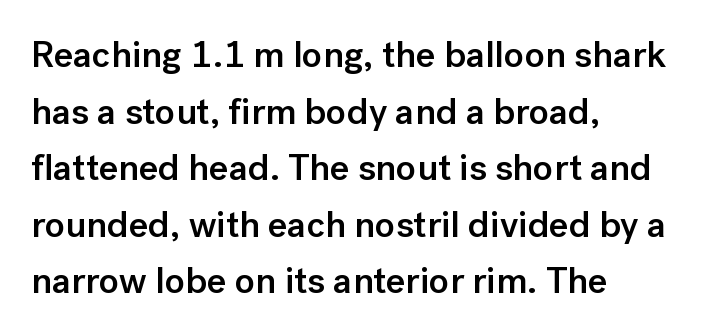
Q: Is the text bold? A: Semi-bold.
Q: Is the text italic (slanted)? A: No, it is upright.
Q: Is the typeface a serif or a sans-serif typeface? A: Sans-serif.
Q: Is the text underlined? A: No.
Q: How is the paragraph aligned? A: Left-aligned.
Q: Is the spacing between letters normal or unusually wide? A: Normal.
Q: Is the spacing between lines tight, normal or loose? A: Normal.
Q: Width (condensed, normal, or wide)? A: Normal.
Q: Stroke contrast? A: Low.
Q: x-height? A: Medium.
Q: Monospaced? A: No.
